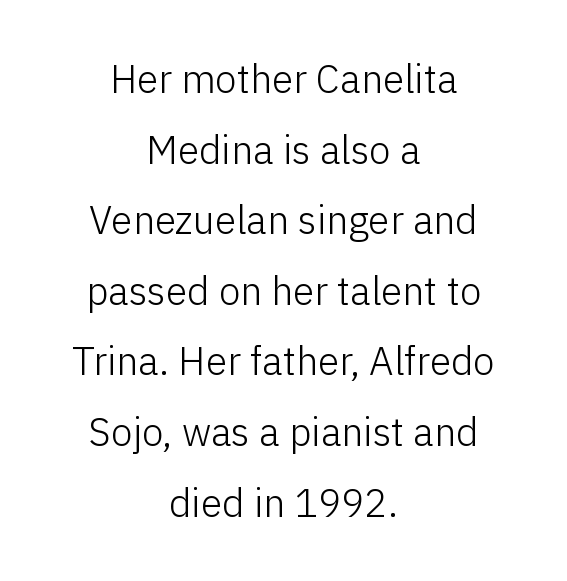
Character widths vary here, with narrow letters taking less room than wide ones. The foot of each line stays bare and open. Every character sits straight up, as roman type does. A sans-serif font was chosen for this passage.
